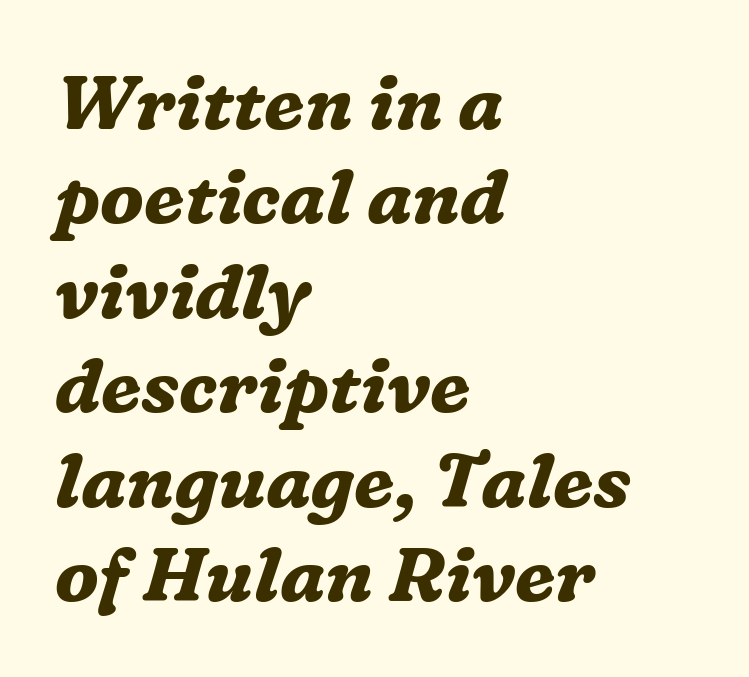
The block of text has a typical density, with ordinary space between rows. The string is rendered with underlining switched off. Each letter's strokes conclude with small projecting serifs. The typesetter chose a ragged-right arrangement here. Note the varied advance widths — an 'i' is clearly narrower than an 'm'. You can tell it's italic because the verticals aren't actually vertical.
